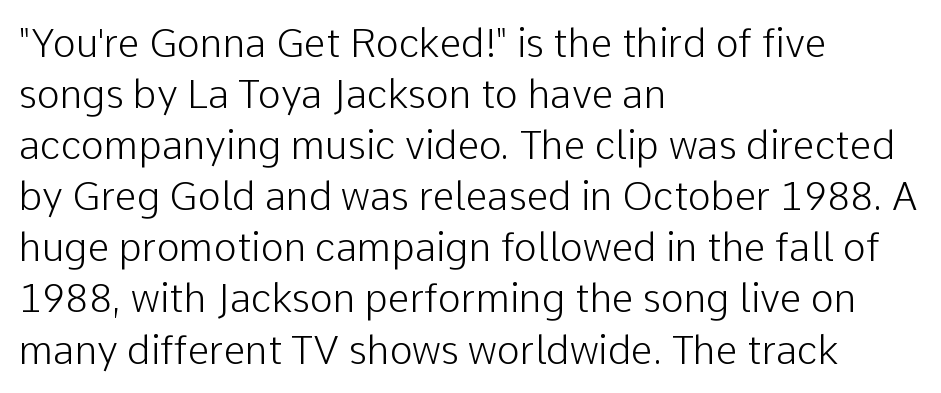
Q: Is the text bold? A: No.
Q: Is the text italic (slanted)? A: No, it is upright.
Q: Is the typeface a serif or a sans-serif typeface? A: Sans-serif.
Q: Is the text underlined? A: No.
Q: How is the paragraph aligned? A: Left-aligned.
Q: Is the spacing between letters normal or unusually wide? A: Normal.
Q: Is the spacing between lines tight, normal or loose? A: Normal.
Q: Width (condensed, normal, or wide)? A: Normal.
Q: Stroke contrast? A: Low.
Q: x-height? A: Medium.
Q: Monospaced? A: No.
